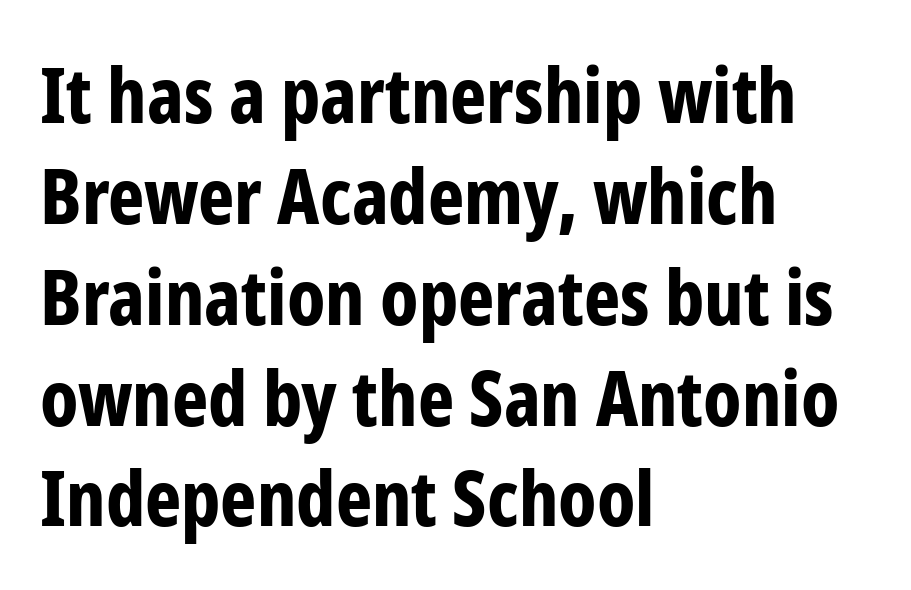
The image shows 77 px bold, condensed sans-serif type, upright; set left-aligned, normal line spacing (1.31x), normal letter spacing, not underlined; low stroke contrast and a medium x-height.
